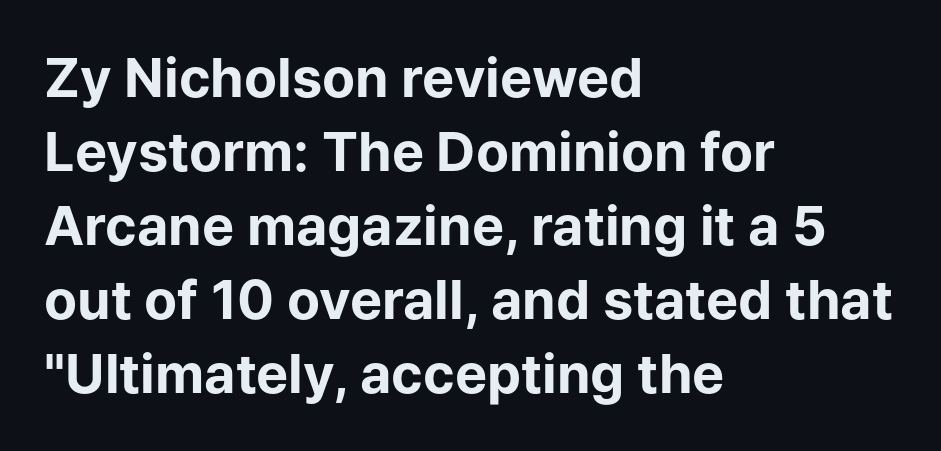
Look at the tracking — it's just the regular setting, nothing added. In CSS terms this would be text-align: left. Each letter's strokes conclude bluntly, with no projecting serifs. A normal amount of white space separates one row of letters from the next. Summary of weight: heavy, a full bold.
